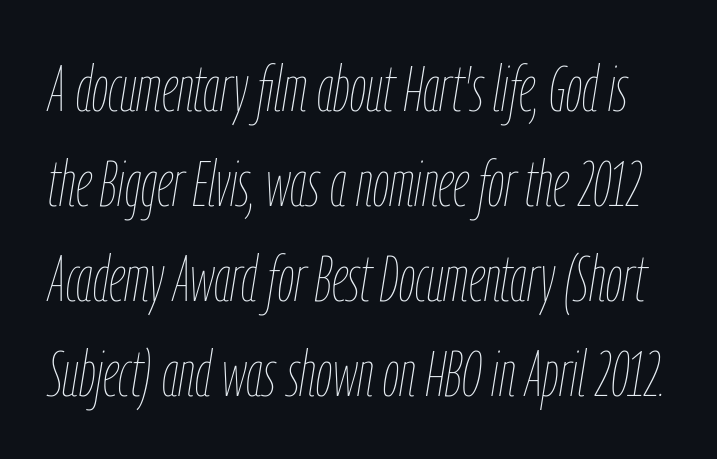
Successive baselines arrive at the customary interval. Heaviness? Minimal to ordinary, like unemphasized prose. Descenders are the only things crossing below the line. Is the type slanted? Yes — the strokes lean at a clear angle.
